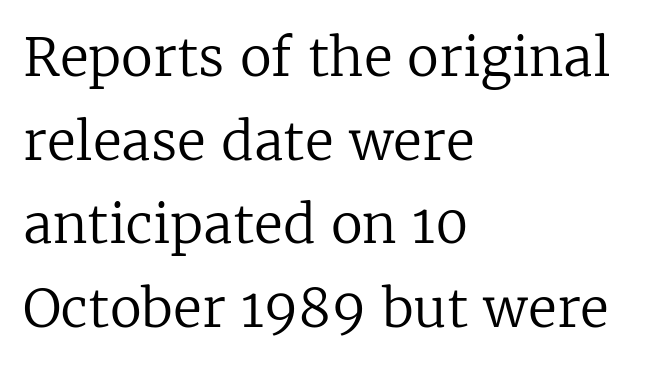
Q: Is the text bold? A: No.
Q: Is the text italic (slanted)? A: No, it is upright.
Q: Is the typeface a serif or a sans-serif typeface? A: Serif.
Q: Is the text underlined? A: No.
Q: How is the paragraph aligned? A: Left-aligned.
Q: Is the spacing between letters normal or unusually wide? A: Normal.
Q: Is the spacing between lines tight, normal or loose? A: Normal.
Q: Width (condensed, normal, or wide)? A: Normal.
Q: Stroke contrast? A: Low.
Q: x-height? A: Medium.
Q: Monospaced? A: No.
